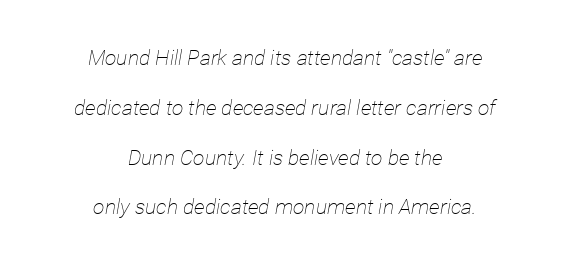
The image shows 21 px text type, italic (leaning right); set centered, loose line spacing (2.37x), normal letter spacing, not underlined.
